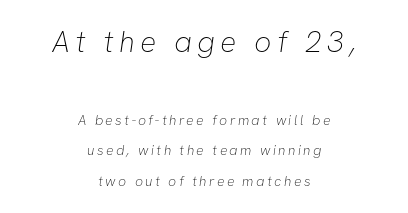
{"serif": "no", "bold": "no", "weight": "thin", "width": "normal", "stroke_contrast": "low", "x_height": "medium", "monospaced": "no", "underline": "no", "align": "center", "line_spacing": "loose", "line_spacing_ratio": 2.17, "larger_block": "first", "size_ratio": 2.14, "glyph_px": 30}
